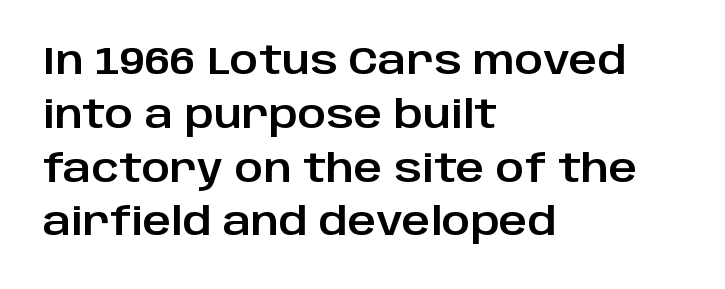
The image shows 39 px sans-serif type, upright; set left-aligned, normal line spacing (1.38x), normal letter spacing, not underlined; low stroke contrast and a large x-height.
